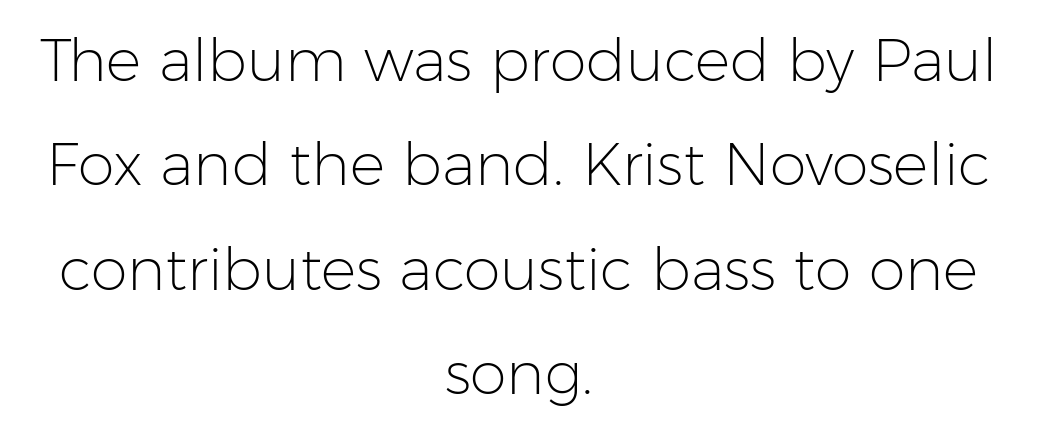
{"serif": "no", "italic": "no", "bold": "no", "weight": "light", "width": "normal", "stroke_contrast": "low", "x_height": "medium", "monospaced": "no", "underline": "no", "align": "center", "line_spacing_ratio": 1.77, "letter_spacing": "normal", "letter_spacing_em": 0.0, "glyph_px": 59}
